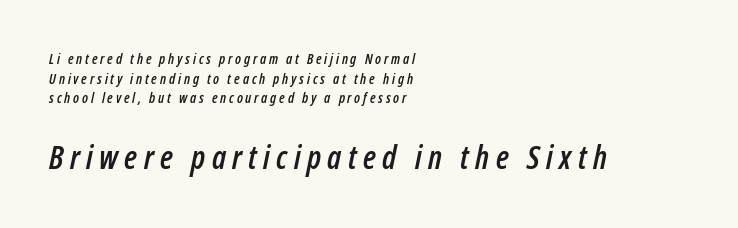
The image shows 32 px condensed type, italic (leaning right); set left-aligned, normal line spacing (1.41x), unusually wide letter spacing (+0.2 em), not underlined; the second (bottom) block is 2.29x larger; low stroke contrast and a medium x-height.
